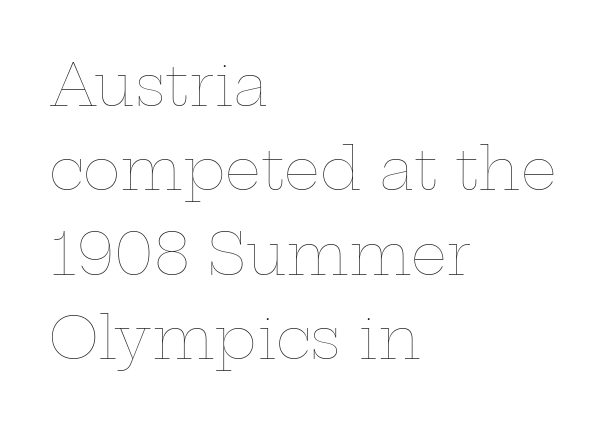
Q: Is the text bold? A: No.
Q: Is the text italic (slanted)? A: No, it is upright.
Q: Is the text underlined? A: No.
Q: How is the paragraph aligned? A: Left-aligned.
Q: Is the spacing between letters normal or unusually wide? A: Normal.
Q: Is the spacing between lines tight, normal or loose? A: Normal.
Q: Width (condensed, normal, or wide)? A: Wide.
Q: Stroke contrast? A: Low.
Q: x-height? A: Medium.
Q: Monospaced? A: No.
